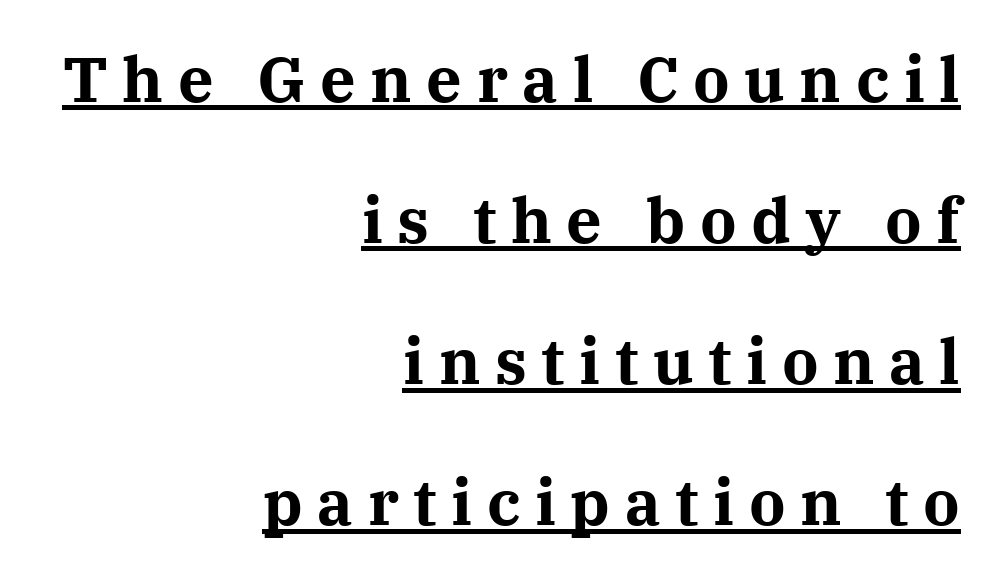
Q: Is the text bold? A: Yes.
Q: Is the text italic (slanted)? A: No, it is upright.
Q: Is the typeface a serif or a sans-serif typeface? A: Serif.
Q: Is the text underlined? A: Yes.
Q: How is the paragraph aligned? A: Right-aligned.
Q: Is the spacing between letters normal or unusually wide? A: Unusually wide.
Q: Is the spacing between lines tight, normal or loose? A: Loose.
Q: Width (condensed, normal, or wide)? A: Normal.
Q: Stroke contrast? A: Medium.
Q: x-height? A: Medium.
Q: Monospaced? A: No.
